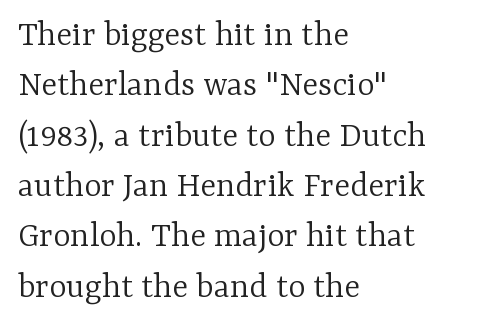
Q: Is the text bold? A: No.
Q: Is the text italic (slanted)? A: No, it is upright.
Q: Is the typeface a serif or a sans-serif typeface? A: Serif.
Q: Is the text underlined? A: No.
Q: How is the paragraph aligned? A: Left-aligned.
Q: Is the spacing between letters normal or unusually wide? A: Normal.
Q: Is the spacing between lines tight, normal or loose? A: Normal.
Q: Width (condensed, normal, or wide)? A: Normal.
Q: Stroke contrast? A: Low.
Q: x-height? A: Medium.
Q: Monospaced? A: No.
